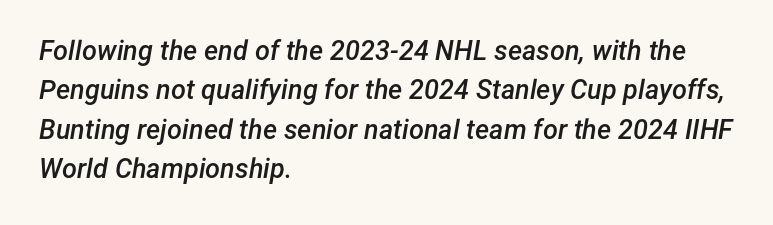
The passage shown has conventional tracking throughout. The rag falls on the right side of this text block. There's an unmistakable incline to the writing here. Summary of vertical rhythm: regular, with standard interline spacing.
